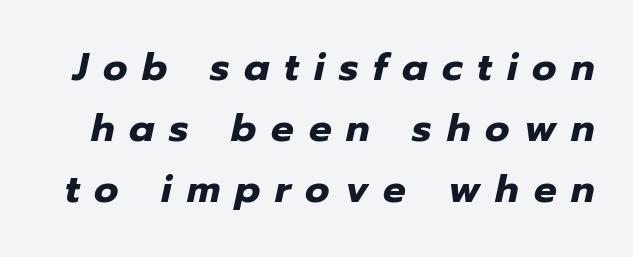
Clear beneath every line of the passage. The specimen reads as italic at a glance. Notice how descenders clear the ascenders below comfortably — that's standard leading. The line texture is sparse and dotted thanks to wide tracking. Typographic density is high because the face is bold.
